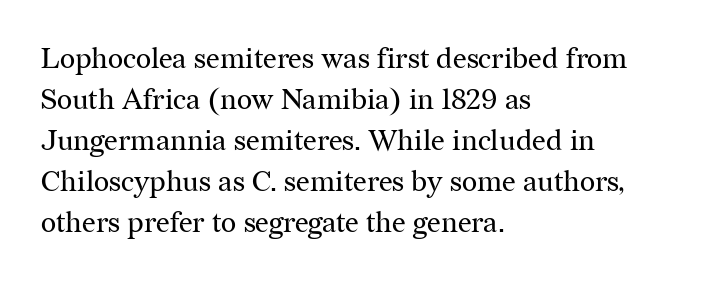
The image shows 29 px regular-weight serif type, upright; set left-aligned, normal line spacing (1.41x), normal letter spacing, not underlined; medium stroke contrast and a medium x-height.
